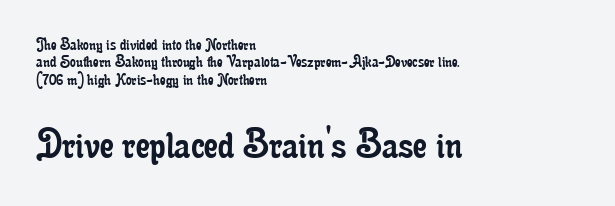
{"serif": "yes", "italic": "no", "bold": "no", "weight": "regular", "width": "condensed", "stroke_contrast": "low", "x_height": "small", "monospaced": "no", "underline": "no", "align": "left", "line_spacing": "tight", "line_spacing_ratio": 0.96, "letter_spacing": "normal", "letter_spacing_em": 0.0, "larger_block": "second", "size_ratio": 2.5, "glyph_px": 45}
